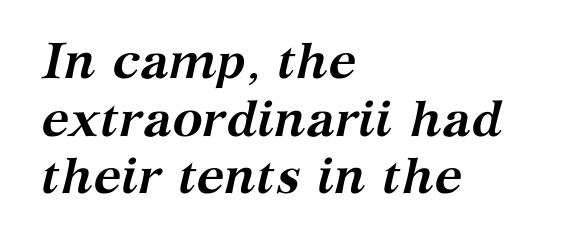
{"serif": "yes", "italic": "yes", "lean": "right", "slant_degrees": 12, "bold": "yes", "weight": "semibold", "width": "normal", "stroke_contrast": "medium", "x_height": "medium", "monospaced": "no", "underline": "no", "align": "left", "line_spacing": "tight", "line_spacing_ratio": 1.13, "letter_spacing": "normal", "letter_spacing_em": 0.0, "glyph_px": 51}
